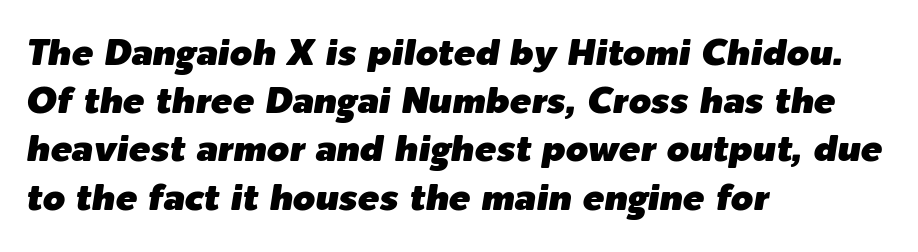
The image shows 36 px text type, italic (leaning right); set left-aligned, normal line spacing (1.34x), normal letter spacing, not underlined; low stroke contrast and a medium x-height.
